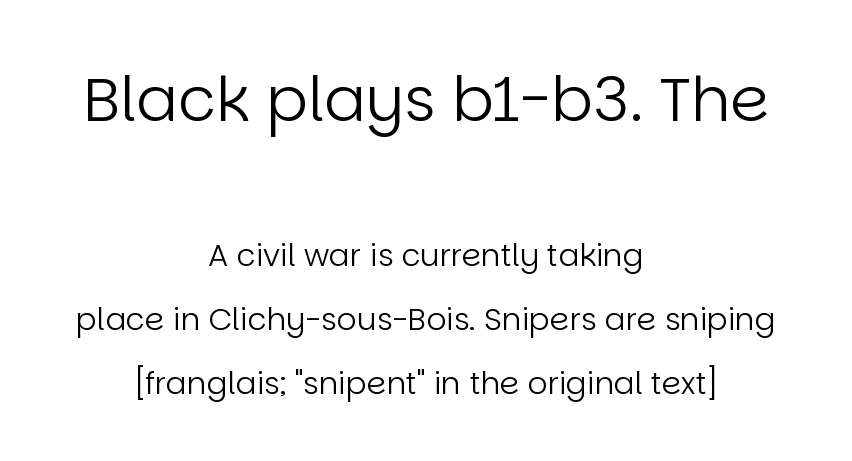
{"serif": "no", "italic": "no", "bold": "no", "weight": "regular", "width": "normal", "stroke_contrast": "low", "x_height": "large", "monospaced": "no", "underline": "no", "align": "center", "line_spacing": "loose", "line_spacing_ratio": 2.07, "letter_spacing": "normal", "letter_spacing_em": 0.0, "larger_block": "first", "size_ratio": 2.0, "glyph_px": 62}
